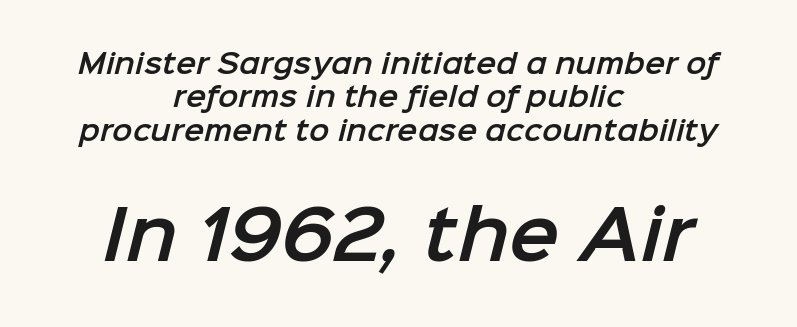
Here the designer chose a conventional face with non-uniform glyph widths. A typesetter would call this zero additional tracking. Bigger letters appear in the bottom chunk; the top chunk is reduced. Each letter's strokes conclude bluntly, with no projecting serifs. Glance below the letters and you will spot only blank space.
